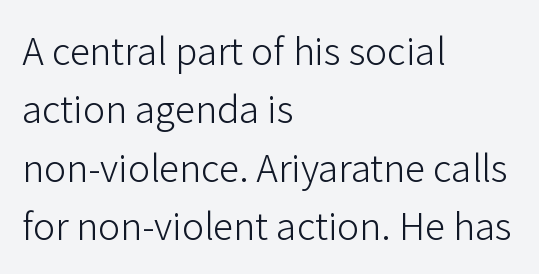
The face used here is proportionally spaced, like ordinary book or web type. Stems and bowls with no extra thickness — not bold. Unmarked baselines from the first word to the last. A normal amount of white space separates one row of letters from the next.
